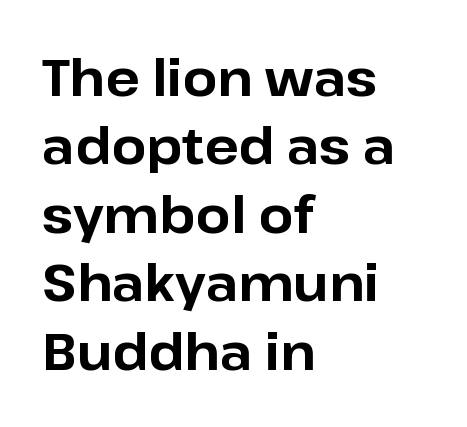
{"serif": "no", "italic": "no", "bold": "yes", "weight": "bold", "width": "normal", "stroke_contrast": "low", "x_height": "medium", "monospaced": "no", "underline": "no", "align": "left", "line_spacing": "normal", "line_spacing_ratio": 1.37, "letter_spacing": "normal", "letter_spacing_em": 0.0, "glyph_px": 50}
